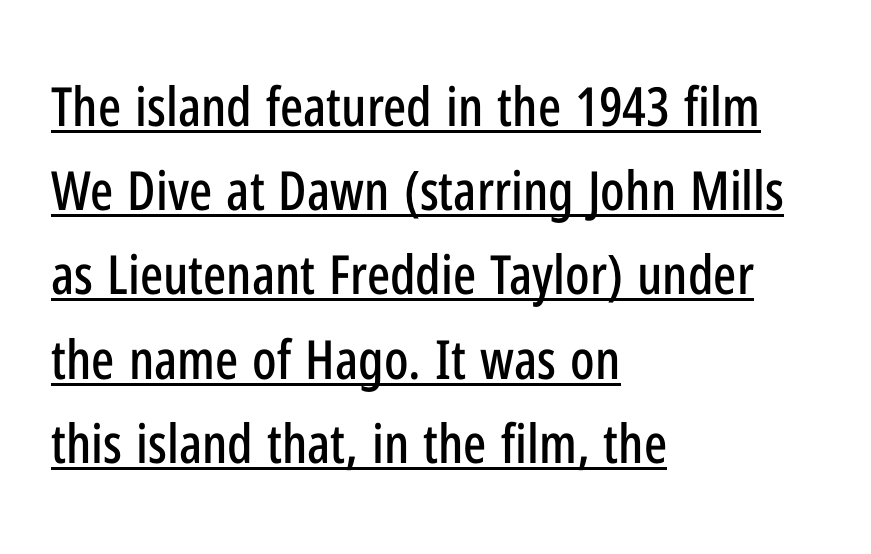
The line texture is even and compact thanks to regular tracking. Each letter keeps its own natural width here, so spacing adapts to shape. Style check: upright. These characters rest on top of a visible drawn line. Check where the strokes stop: nothing finishes them off — pure sans.
